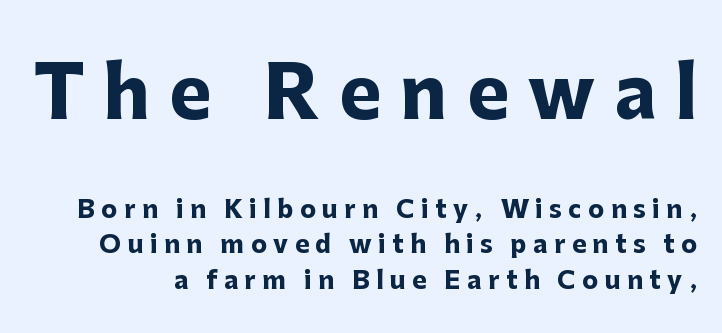
{"serif": "no", "italic": "no", "bold": "yes", "weight": "heavy", "width": "normal", "stroke_contrast": "low", "x_height": "medium", "monospaced": "no", "underline": "no", "line_spacing": "normal", "line_spacing_ratio": 1.47, "letter_spacing": "wide", "letter_spacing_em": 0.27, "larger_block": "first", "size_ratio": 2.96, "glyph_px": 71}
